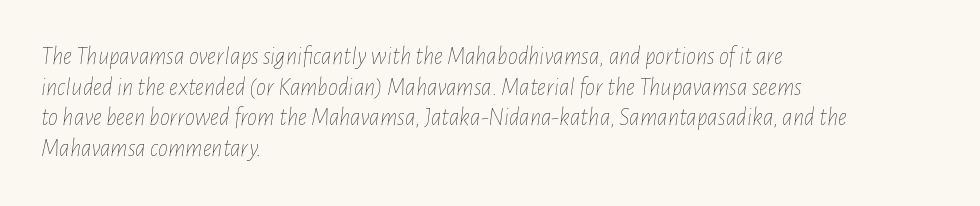
Tracking here is standard; glyphs follow each other at the usual distance. Each line starts at the same left margin while the right side varies. Italic? Definitely — the glyphs are oblique. The space beneath each line is pristine and unruled. Each stroke keeps to a modest, everyday thickness or less.
